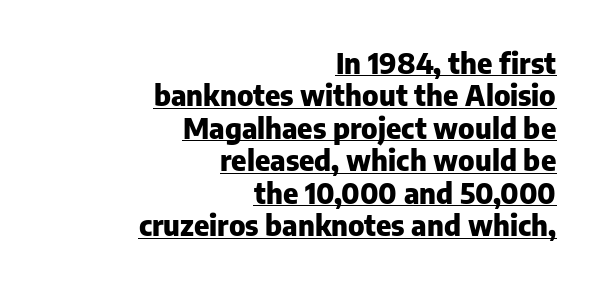
{"serif": "no", "italic": "no", "bold": "yes", "weight": "heavy", "width": "normal", "stroke_contrast": "low", "x_height": "medium", "monospaced": "no", "underline": "yes", "align": "right", "line_spacing": "tight", "line_spacing_ratio": 1.12, "letter_spacing": "normal", "letter_spacing_em": 0.0, "glyph_px": 29}
